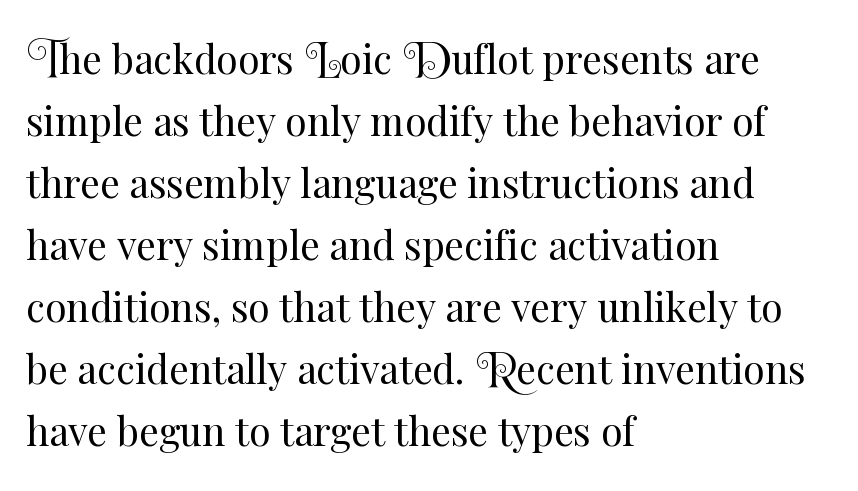
Q: Is the text bold? A: No.
Q: Is the text italic (slanted)? A: No, it is upright.
Q: Is the text underlined? A: No.
Q: How is the paragraph aligned? A: Left-aligned.
Q: Is the spacing between letters normal or unusually wide? A: Normal.
Q: Is the spacing between lines tight, normal or loose? A: Normal.
Q: Width (condensed, normal, or wide)? A: Normal.
Q: Stroke contrast? A: Medium.
Q: x-height? A: Small.
Q: Monospaced? A: No.
